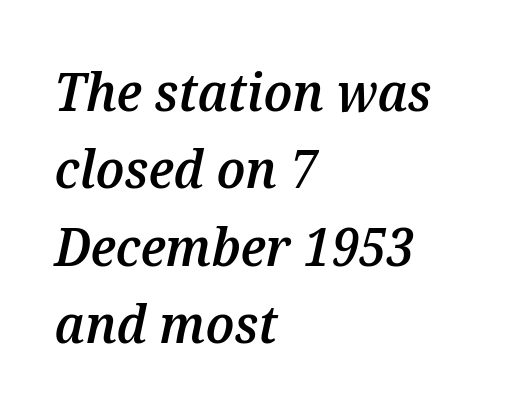
The image shows 53 px semibold type, italic (leaning right); set left-aligned, normal line spacing (1.46x), normal letter spacing, not underlined; medium stroke contrast and a medium x-height.
